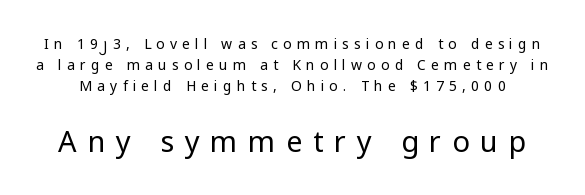
Each letter keeps its own natural width here, so spacing adapts to shape. If you squint, the bottom block still reads clearly — it's the larger of the two. The lettering stays uniformly vertical, giving the passage a roman look. Is this a sans? Yes — the strokes have no serifs.
